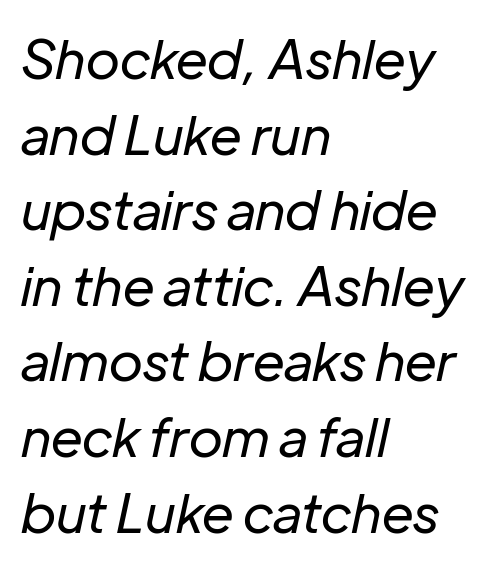
{"italic": "yes", "lean": "right", "slant_degrees": 12, "bold": "no", "weight": "regular", "width": "normal", "stroke_contrast": "low", "x_height": "medium", "monospaced": "no", "underline": "no", "align": "left", "line_spacing": "normal", "line_spacing_ratio": 1.4, "letter_spacing": "normal", "letter_spacing_em": 0.0, "glyph_px": 54}
